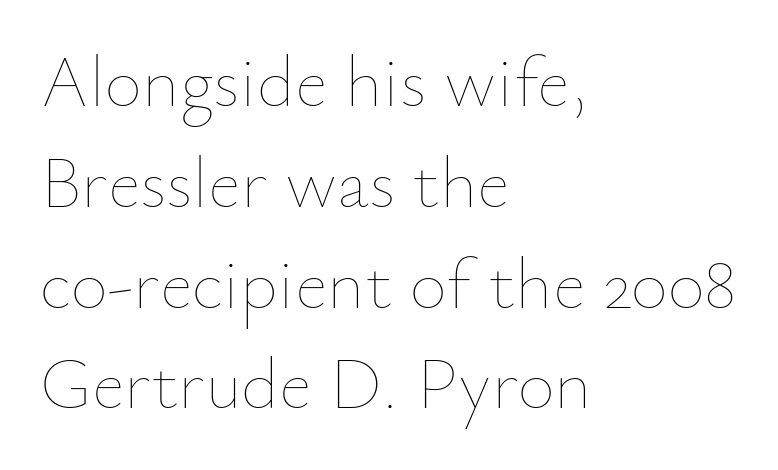
Weight: not bold — regular or lighter. The type is set solid horizontally, with unmodified tracking. Descender tails drop into unmarked territory. One glance says typical: line gaps are just what's usual. The passage is arranged the way most books set body copy — flush left. The face used here is proportionally spaced, like ordinary book or web type.
